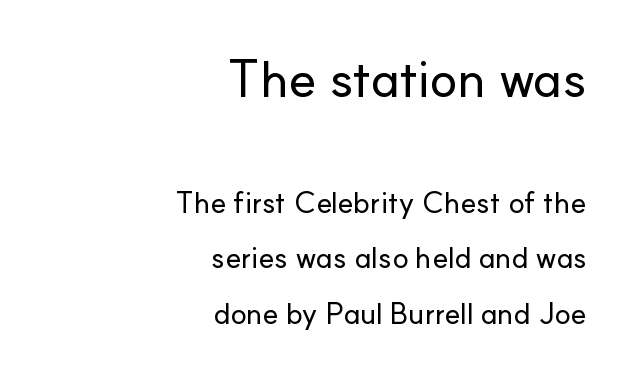
These lines are rendered in a variable-pitch font. Scale decreases going downward across the two blocks. Stroke terminals: plain, sans-serif. Type without underlining. Line ends are locked; line starts wander. Every character sits straight up, as roman type does.
